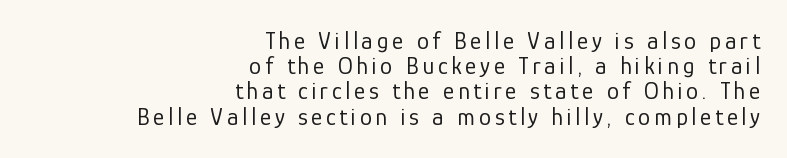
Q: Is the text bold? A: No.
Q: Is the text italic (slanted)? A: No, it is upright.
Q: Is the text underlined? A: No.
Q: How is the paragraph aligned? A: Right-aligned.
Q: Is the spacing between lines tight, normal or loose? A: Tight.
